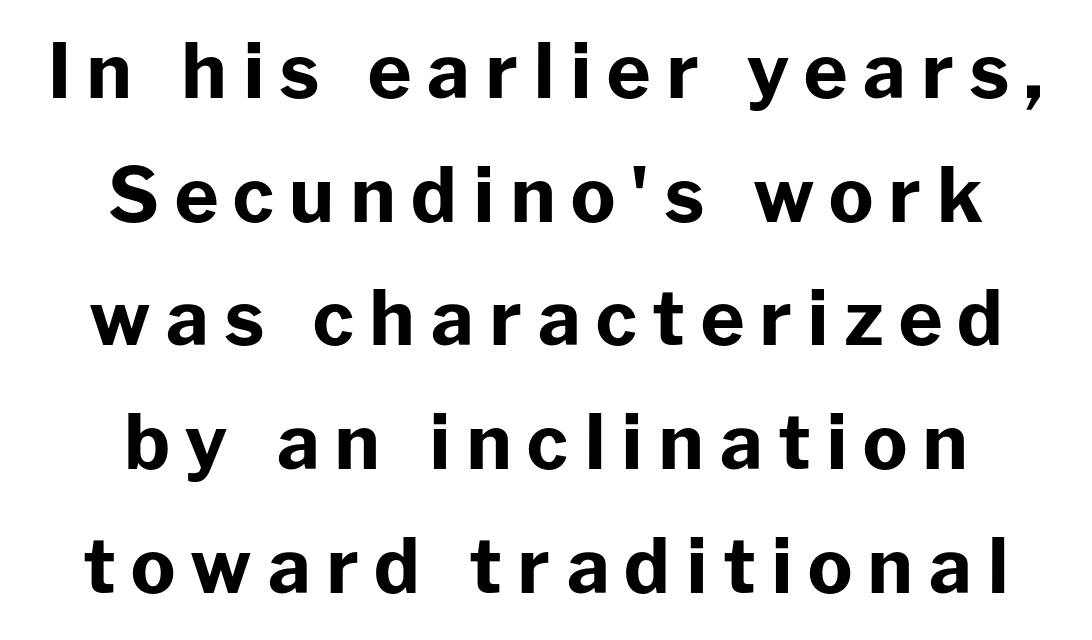
The image shows 75 px bold sans-serif type, upright; set normal line spacing (1.65x), unusually wide letter spacing (+0.2 em), not underlined; low stroke contrast and a medium x-height.
